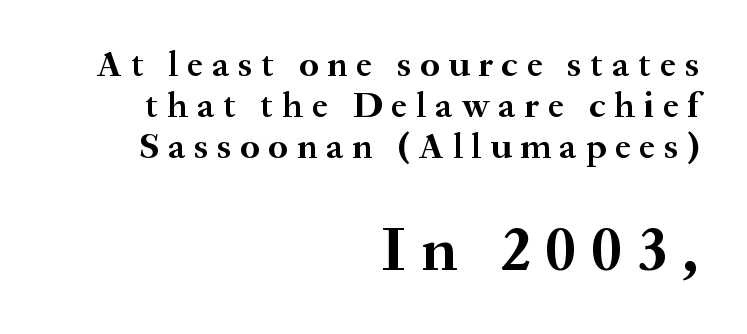
The image shows 63 px semibold serif type, upright; set right-aligned, tight line spacing (1.14x), unusually wide letter spacing (+0.25 em), not underlined; the second (bottom) block is 1.75x larger; medium stroke contrast and a small x-height.
